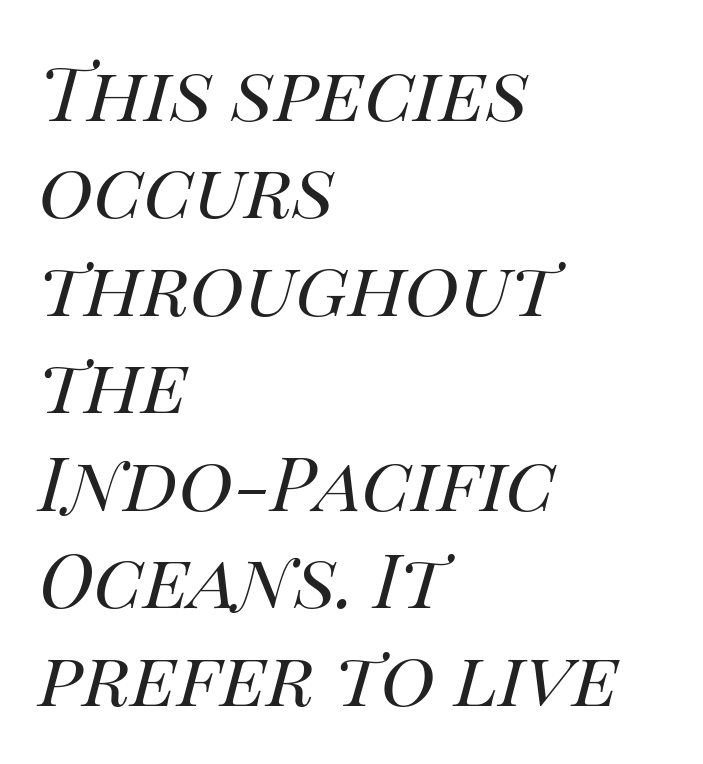
Q: Is the text bold? A: No.
Q: Is the text italic (slanted)? A: Yes, it leans right by about 14 degrees.
Q: Is the text underlined? A: No.
Q: How is the paragraph aligned? A: Left-aligned.
Q: Is the spacing between letters normal or unusually wide? A: Normal.
Q: Is the spacing between lines tight, normal or loose? A: Normal.
Q: Width (condensed, normal, or wide)? A: Normal.
Q: Stroke contrast? A: High.
Q: x-height? A: Large.
Q: Monospaced? A: No.
